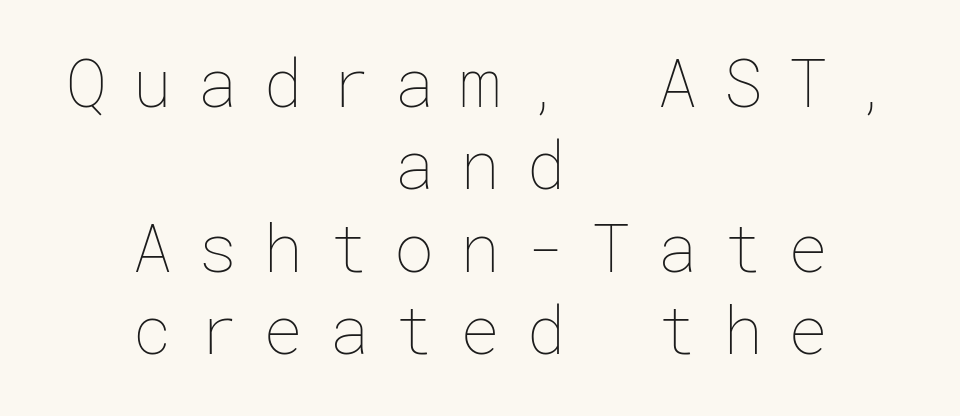
Spacing between characters has been opened up far beyond the box default. Posture: upright roman. Unmarked baselines from the first word to the last. Weight: in the light-to-regular range. If you folded the block vertically in half, each line would mirror itself in length.
